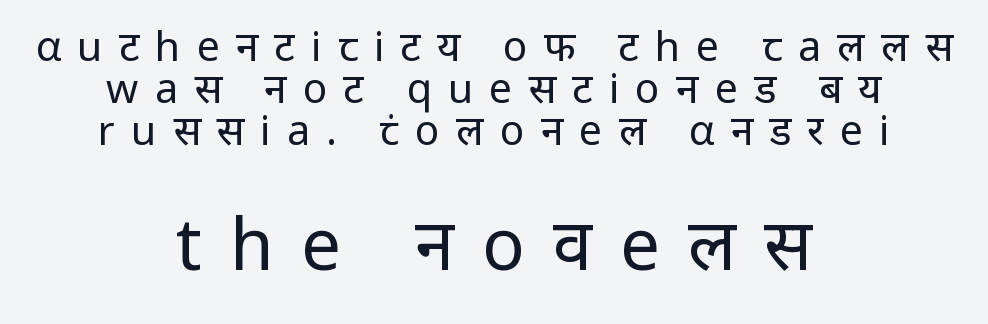
Q: Is the text bold? A: No.
Q: Is the text italic (slanted)? A: No, it is upright.
Q: Is the typeface a serif or a sans-serif typeface? A: Sans-serif.
Q: Is the text underlined? A: No.
Q: How is the paragraph aligned? A: Centered.
Q: Is the spacing between letters normal or unusually wide? A: Unusually wide.
Q: Is the spacing between lines tight, normal or loose? A: Tight.
Q: Which block of text is set in a larger size, the first (top) or the second (bottom)? A: The second (bottom) one.
Q: Width (condensed, normal, or wide)? A: Normal.
Q: Stroke contrast? A: Low.
Q: x-height? A: Medium.
Q: Monospaced? A: No.
